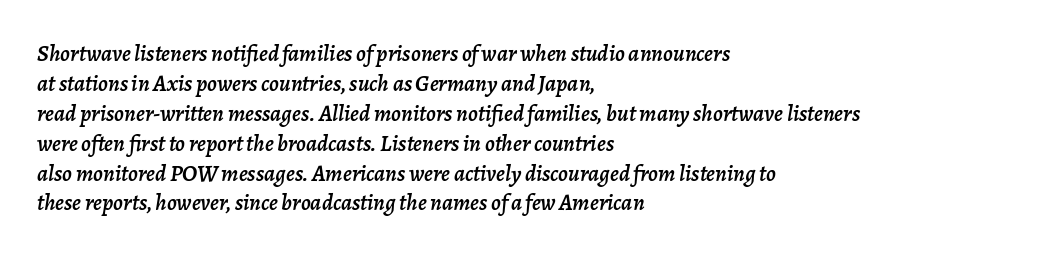
The area under the type is left untouched. Glyph-to-glyph distance matches everyday printed text. Rendered with sloped, italic letterforms. Successive baselines arrive at the customary interval.
